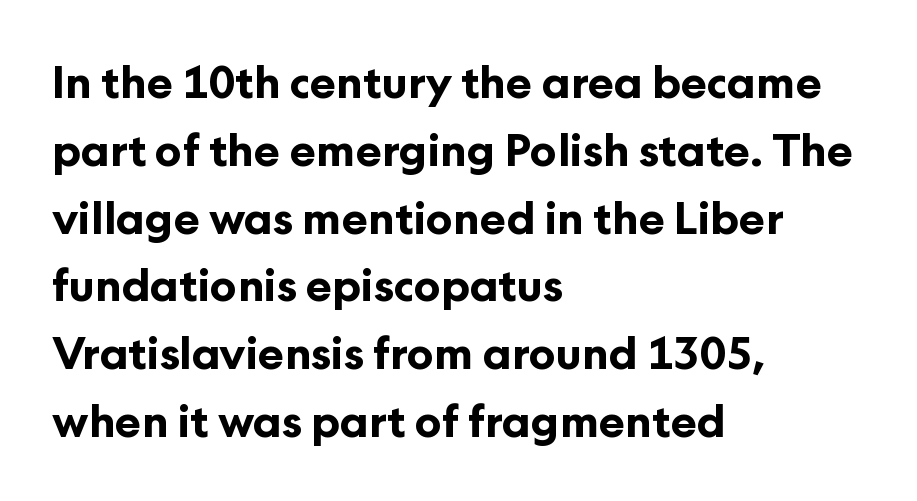
How would I describe the line gaps? Plain and ordinary. The specimen reads as upright at a glance. Weight check: bold — yes, fully. Proportional: the letters do not fall into vertical columns. All the whitespace from short lines collects on the right. Characters follow at the spacing the type designer built in.
